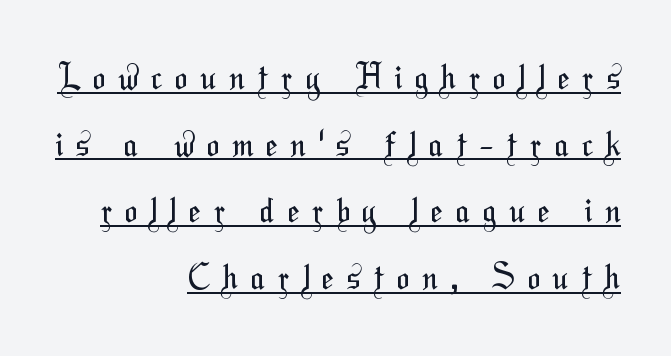
Q: Is the text bold? A: No.
Q: Is the typeface a serif or a sans-serif typeface? A: Sans-serif.
Q: Is the text underlined? A: Yes.
Q: How is the paragraph aligned? A: Right-aligned.
Q: Is the spacing between letters normal or unusually wide? A: Unusually wide.
Q: Is the spacing between lines tight, normal or loose? A: Loose.
Q: Width (condensed, normal, or wide)? A: Condensed.
Q: Stroke contrast? A: Medium.
Q: x-height? A: Medium.
Q: Monospaced? A: No.
